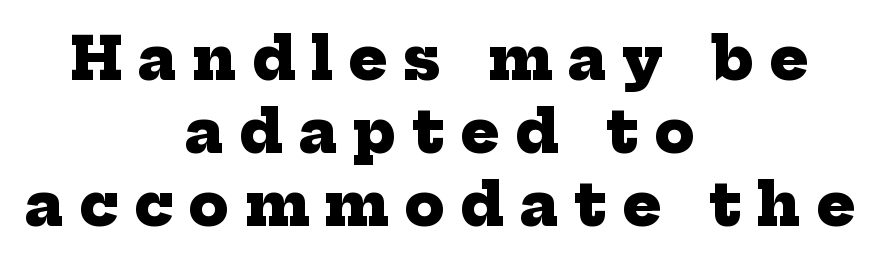
{"serif": "yes", "bold": "yes", "weight": "heavy", "width": "normal", "stroke_contrast": "low", "x_height": "medium", "monospaced": "no", "underline": "no", "align": "center", "line_spacing": "normal", "line_spacing_ratio": 1.26, "letter_spacing": "wide", "letter_spacing_em": 0.27, "glyph_px": 58}
